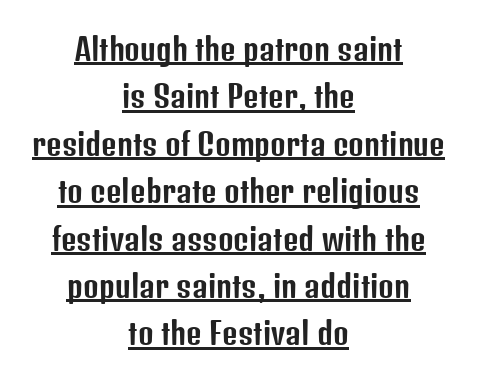
Q: Is the text italic (slanted)? A: No, it is upright.
Q: Is the typeface a serif or a sans-serif typeface? A: Sans-serif.
Q: Is the text underlined? A: Yes.
Q: How is the paragraph aligned? A: Centered.
Q: Is the spacing between letters normal or unusually wide? A: Normal.
Q: Is the spacing between lines tight, normal or loose? A: Normal.
Q: Width (condensed, normal, or wide)? A: Condensed.
Q: Stroke contrast? A: Low.
Q: x-height? A: Medium.
Q: Monospaced? A: No.
